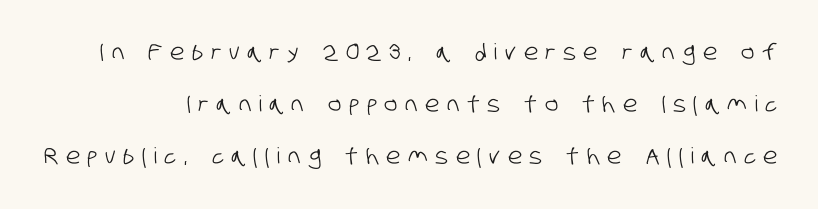
Q: Is the text underlined? A: No.
Q: How is the paragraph aligned? A: Right-aligned.
Q: Is the spacing between letters normal or unusually wide? A: Unusually wide.
Q: Is the spacing between lines tight, normal or loose? A: Loose.
